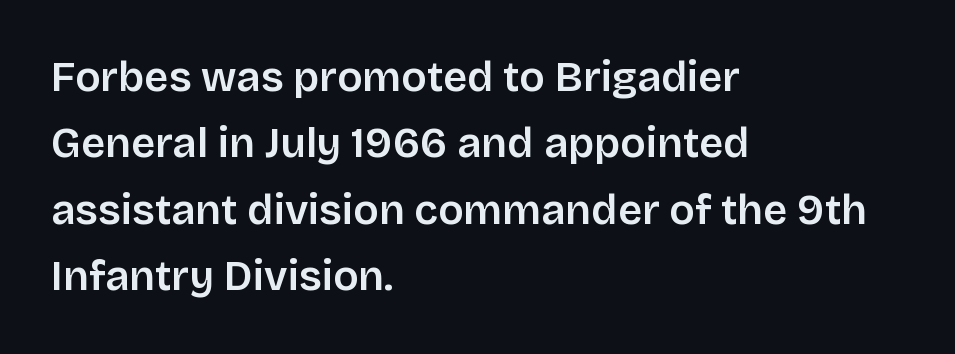
Rendered with straight, roman letterforms. This sample has the flowing, uneven cadence of proportional lettering. A typesetter would label this face a sans. Letters rest on an invisible, unmarked baseline. These lines are set flush left with a ragged right edge.
